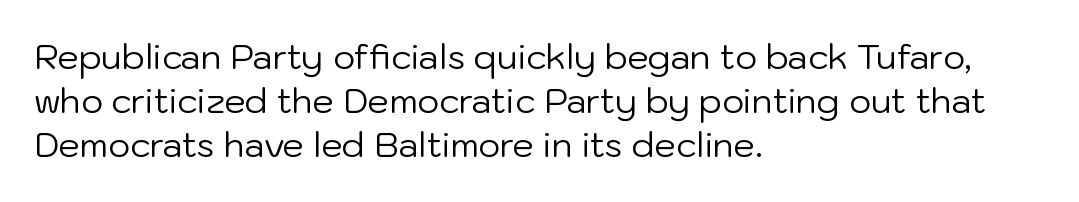
A roman cut, with each character standing at attention. A normal amount of white space separates one row of letters from the next. Is the block centered? No — it sits flush against the left margin. Proportional: the letters do not fall into vertical columns. Caption: standard tracking, unaltered.
